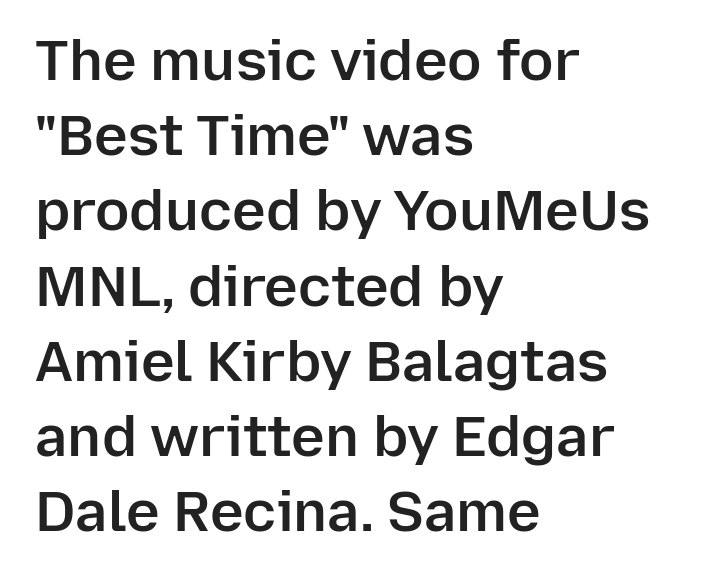
Grotesque or geometric, the face here clearly has no serifs. Each word holds together tightly as a unit, with standard inter-letter gaps. Do the characters align in a grid? No, the font is proportional. What weight is shown? A semibold, between regular and bold. Check the space under the baseline: it is left empty.
